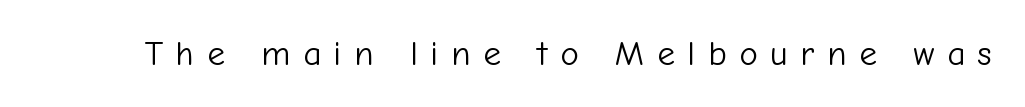
Q: Is the text bold? A: No.
Q: Is the text italic (slanted)? A: No, it is upright.
Q: Is the typeface a serif or a sans-serif typeface? A: Sans-serif.
Q: Is the text underlined? A: No.
Q: Is the spacing between letters normal or unusually wide? A: Unusually wide.
Q: Width (condensed, normal, or wide)? A: Normal.
Q: Stroke contrast? A: Low.
Q: x-height? A: Medium.
Q: Monospaced? A: No.
